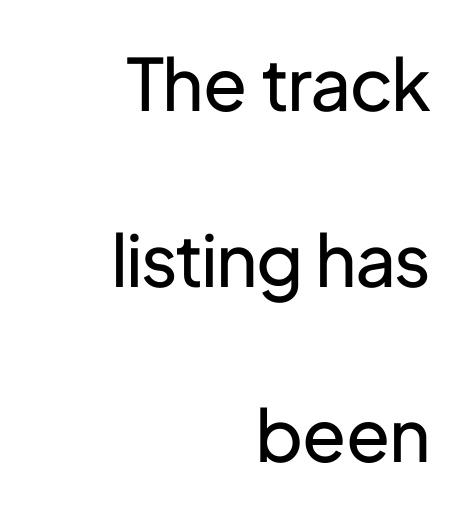
{"serif": "no", "italic": "no", "bold": "no", "weight": "regular", "width": "normal", "stroke_contrast": "low", "x_height": "medium", "monospaced": "no", "underline": "no", "align": "right", "line_spacing": "loose", "line_spacing_ratio": 2.44, "letter_spacing": "normal", "letter_spacing_em": 0.0, "glyph_px": 72}
